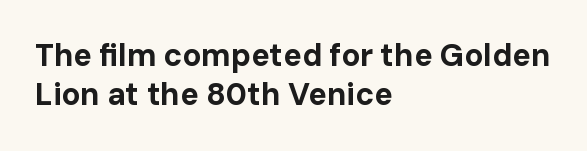
{"serif": "no", "italic": "no", "bold": "yes", "weight": "bold", "width": "normal", "stroke_contrast": "low", "x_height": "medium", "monospaced": "no", "underline": "no", "align": "left", "line_spacing": "normal", "line_spacing_ratio": 1.27, "letter_spacing": "normal", "letter_spacing_em": 0.0, "glyph_px": 31}
